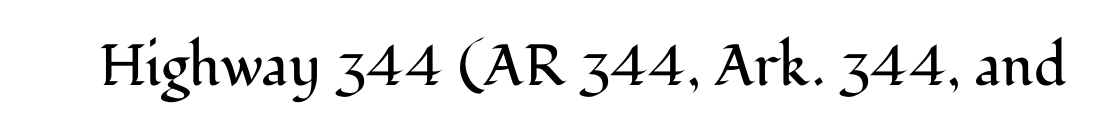
The image shows 58 px regular-weight serif type, upright; set normal letter spacing, not underlined; medium stroke contrast and a medium x-height.
